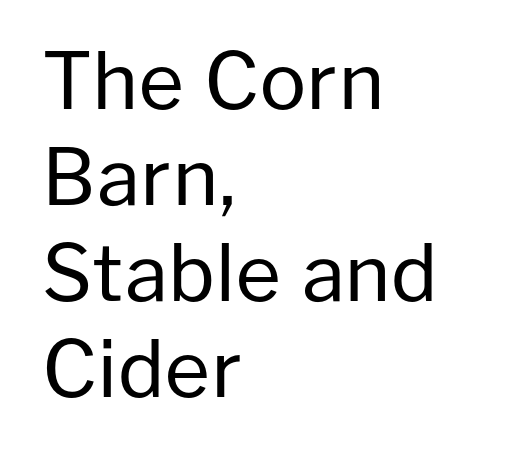
The image shows 78 px regular-weight sans-serif type, upright; set left-aligned, line spacing 1.23x, normal letter spacing, not underlined; low stroke contrast and a medium x-height.
